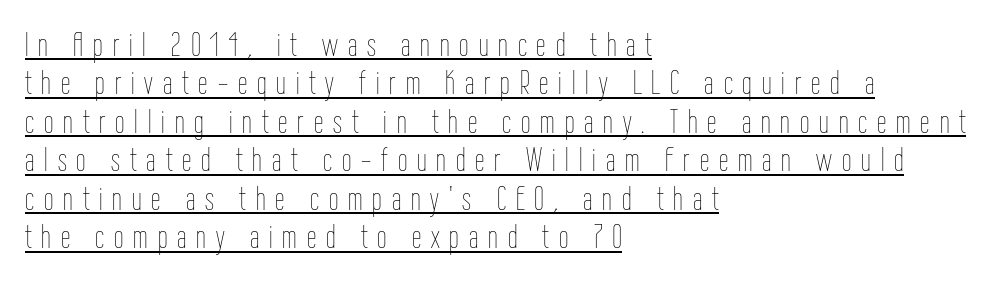
The image shows 34 px thin, condensed type, upright; set left-aligned, tight line spacing (1.13x), unusually wide letter spacing (+0.29 em), underlined; low stroke contrast and a medium x-height.
